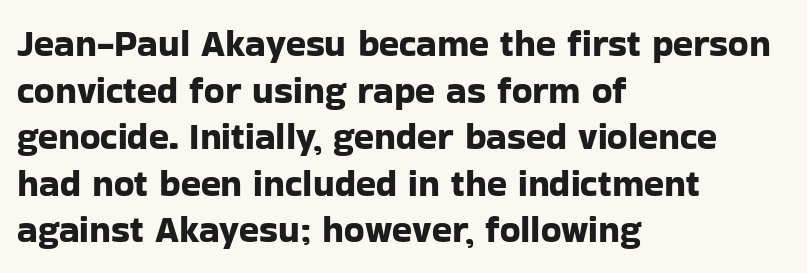
Q: Is the text italic (slanted)? A: No, it is upright.
Q: Is the typeface a serif or a sans-serif typeface? A: Sans-serif.
Q: Is the text underlined? A: No.
Q: How is the paragraph aligned? A: Left-aligned.
Q: Is the spacing between letters normal or unusually wide? A: Normal.
Q: Is the spacing between lines tight, normal or loose? A: Normal.
Q: Width (condensed, normal, or wide)? A: Normal.
Q: Stroke contrast? A: Low.
Q: x-height? A: Medium.
Q: Monospaced? A: No.
